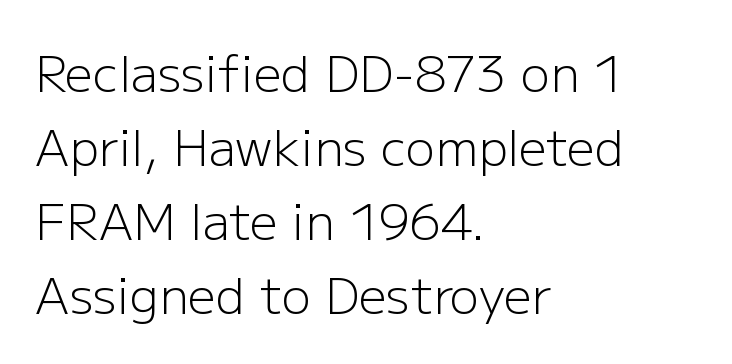
The image shows 49 px light sans-serif type, upright; set left-aligned, normal line spacing (1.51x), normal letter spacing, not underlined; low stroke contrast and a medium x-height.
